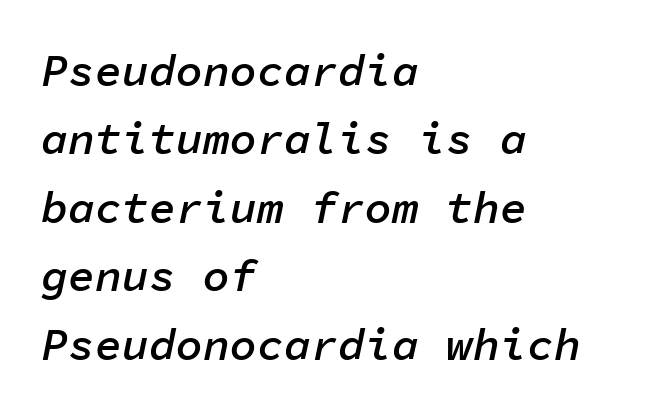
{"italic": "yes", "lean": "right", "slant_degrees": 11, "bold": "semi", "weight": "semibold", "width": "normal", "stroke_contrast": "low", "x_height": "medium", "monospaced": "yes", "underline": "no", "align": "left", "line_spacing": "normal", "line_spacing_ratio": 1.52, "letter_spacing": "normal", "letter_spacing_em": 0.0, "glyph_px": 45}
